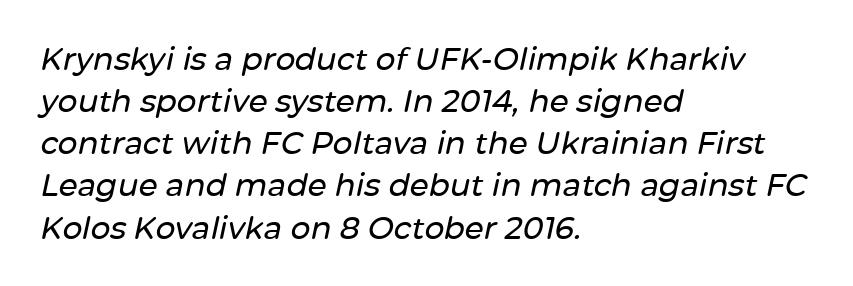
The whole block is typeset with a tilt. The type is set solid horizontally, with unmodified tracking. The rendering anchors every line to the left-hand side. The rows are spaced the way most documents space them. Proportional: the letters do not fall into vertical columns.
